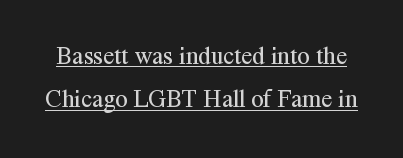
{"italic": "no", "bold": "no", "underline": "yes", "line_spacing_ratio": 1.73, "letter_spacing": "normal", "letter_spacing_em": 0.0, "glyph_px": 25}
